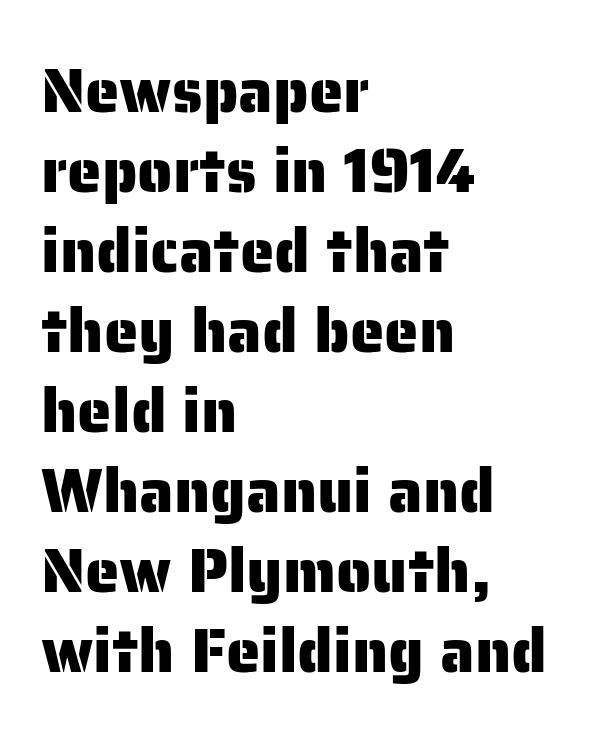
Q: Is the text italic (slanted)? A: No, it is upright.
Q: Is the typeface a serif or a sans-serif typeface? A: Sans-serif.
Q: Is the text underlined? A: No.
Q: How is the paragraph aligned? A: Left-aligned.
Q: Is the spacing between letters normal or unusually wide? A: Normal.
Q: Is the spacing between lines tight, normal or loose? A: Normal.
Q: Width (condensed, normal, or wide)? A: Normal.
Q: Stroke contrast? A: Low.
Q: x-height? A: Medium.
Q: Monospaced? A: No.
